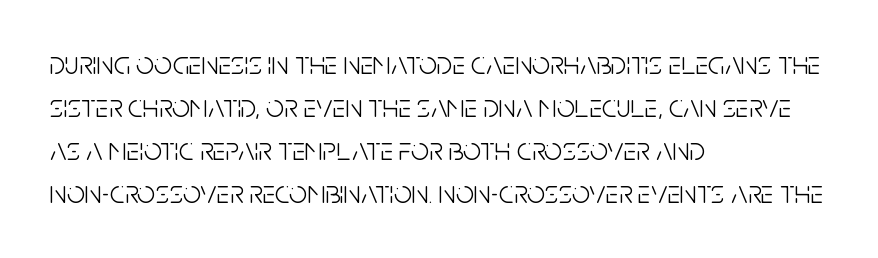
{"serif": "no", "italic": "no", "bold": "no", "weight": "light", "width": "condensed", "stroke_contrast": "low", "x_height": "large", "monospaced": "no", "underline": "no", "align": "left", "line_spacing": "normal", "line_spacing_ratio": 1.34, "letter_spacing": "normal", "letter_spacing_em": 0.0, "glyph_px": 32}
